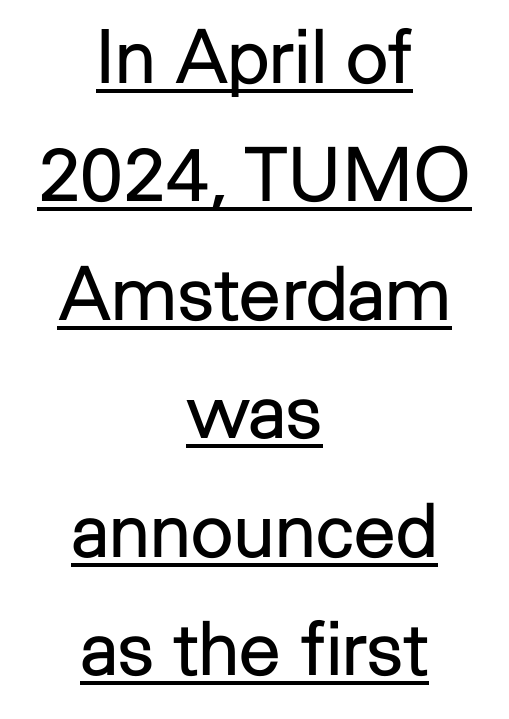
The image shows 75 px regular-weight sans-serif type, upright; set centered, normal line spacing (1.58x), normal letter spacing, underlined; low stroke contrast and a medium x-height.
